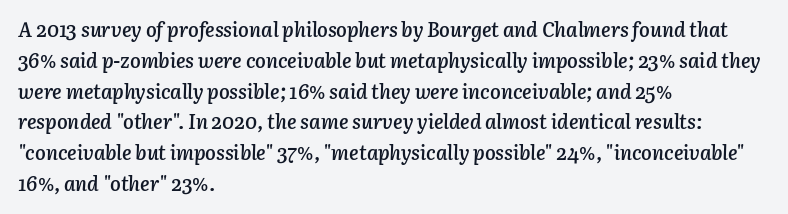
{"italic": "yes", "lean": "right", "slant_degrees": 3, "bold": "semi", "underline": "no", "align": "left", "line_spacing": "normal", "line_spacing_ratio": 1.54, "letter_spacing": "normal", "letter_spacing_em": 0.0, "glyph_px": 20}
